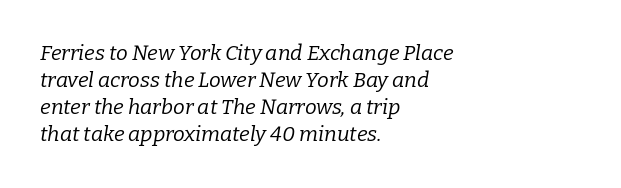
Q: Is the text bold? A: No.
Q: Is the text italic (slanted)? A: Yes, it leans right by about 9 degrees.
Q: Is the text underlined? A: No.
Q: How is the paragraph aligned? A: Left-aligned.
Q: Is the spacing between letters normal or unusually wide? A: Normal.
Q: Is the spacing between lines tight, normal or loose? A: Normal.
